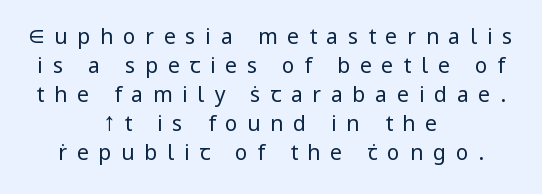
Notice how descenders clear the ascenders below comfortably — that's standard leading. The space directly below the letters is spotless. The lettering stays uniformly vertical, giving the passage a roman look. Display-style spreading of the glyphs; the letterfit is very open. Both edges are ragged and mirror each other, which tells us the setting is centered. The characters are drawn with everyday or finer stroke widths.
